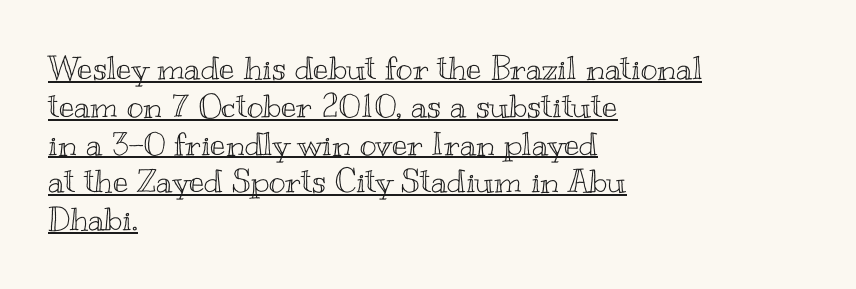
The image shows 32 px wide type, upright; set left-aligned, line spacing 1.18x, normal letter spacing, underlined; a small x-height.
